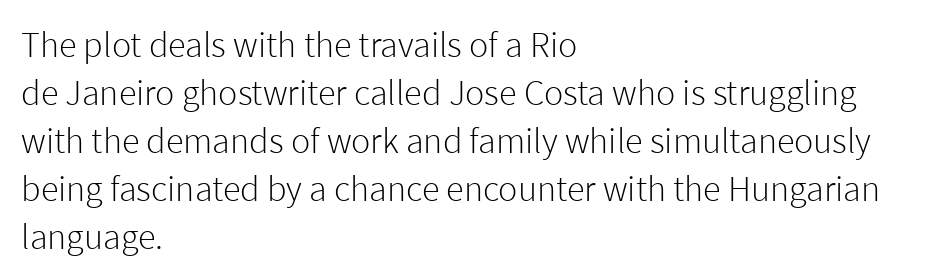
The image shows 36 px light sans-serif type, upright; set left-aligned, normal line spacing (1.33x), normal letter spacing, not underlined; low stroke contrast and a medium x-height.
